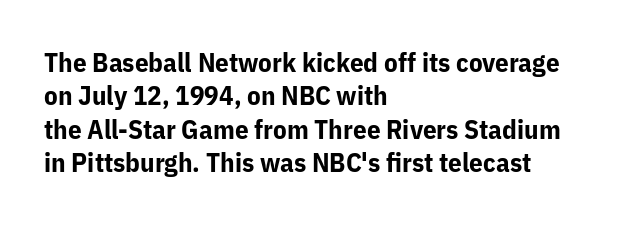
There is no visible air inserted between adjacent glyphs. Compared with a centered layout, this one pins lines to the left instead. The strokes are fattened all the way to bold. A typesetter would mark this as roman, not italic. The words here are not underlined.
